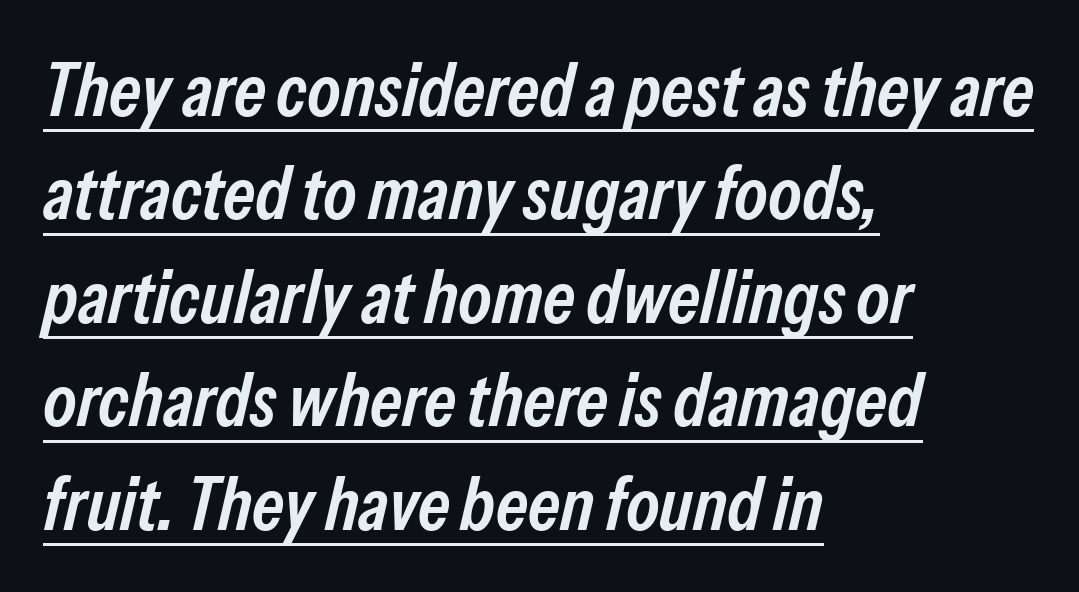
A bit beefed up — I'd call it semibold rather than bold. The string is rendered with underlining switched on. This sample is left-justified, so line endings fall wherever the words run out. Normally led — the rows are evenly, conventionally spaced. Proportional: the letters do not fall into vertical columns.
